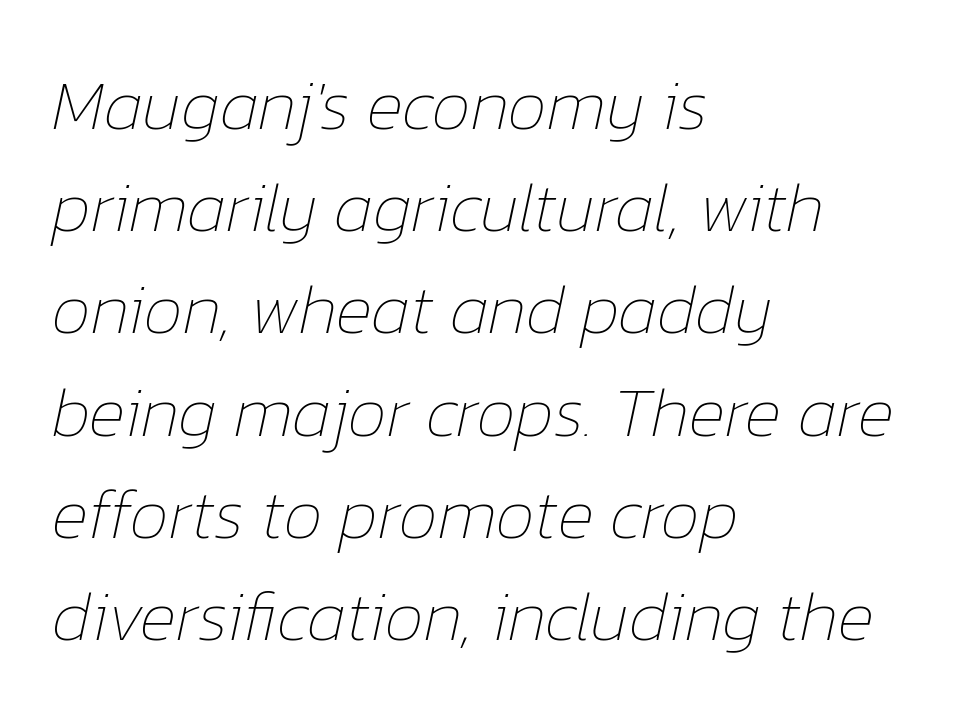
{"italic": "yes", "lean": "right", "slant_degrees": 12, "bold": "no", "weight": "thin", "width": "normal", "stroke_contrast": "low", "x_height": "medium", "monospaced": "no", "underline": "no", "align": "left", "line_spacing": "normal", "line_spacing_ratio": 1.46, "letter_spacing": "normal", "letter_spacing_em": 0.0, "glyph_px": 70}
